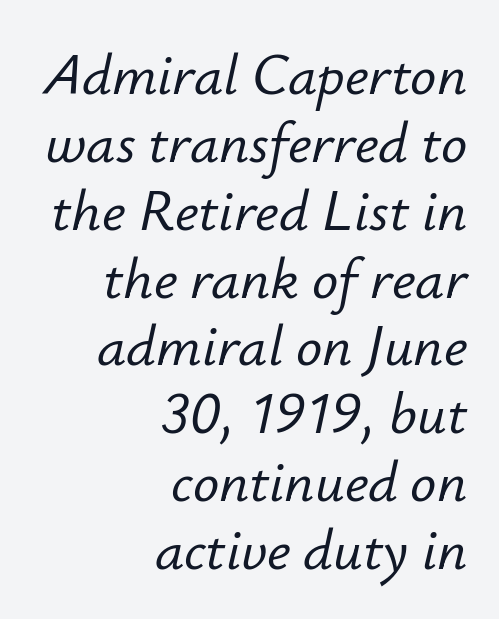
{"italic": "yes", "lean": "right", "slant_degrees": 12, "width": "normal", "stroke_contrast": "low", "x_height": "small", "monospaced": "no", "underline": "no", "align": "right", "line_spacing_ratio": 1.17, "letter_spacing": "normal", "letter_spacing_em": 0.0, "glyph_px": 58}
